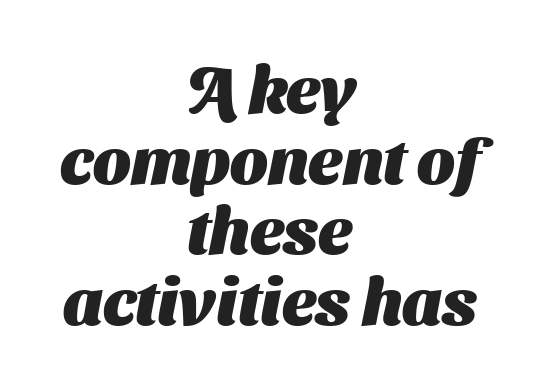
{"serif": "no", "bold": "yes", "weight": "heavy", "width": "normal", "stroke_contrast": "medium", "x_height": "medium", "monospaced": "no", "underline": "no", "align": "center", "line_spacing": "tight", "line_spacing_ratio": 1.07, "letter_spacing": "normal", "letter_spacing_em": 0.0, "glyph_px": 66}
